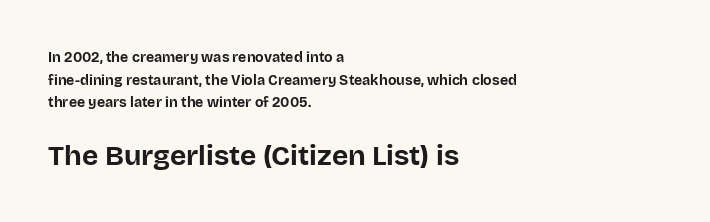
Q: Is the text bold? A: Yes.
Q: Is the text italic (slanted)? A: No, it is upright.
Q: Is the typeface a serif or a sans-serif typeface? A: Sans-serif.
Q: Is the text underlined? A: No.
Q: How is the paragraph aligned? A: Left-aligned.
Q: Is the spacing between letters normal or unusually wide? A: Normal.
Q: Is the spacing between lines tight, normal or loose? A: Normal.
Q: Which block of text is set in a larger size, the first (top) or the second (bottom)? A: The second (bottom) one.
Q: Width (condensed, normal, or wide)? A: Normal.
Q: Stroke contrast? A: Low.
Q: x-height? A: Large.
Q: Monospaced? A: No.
